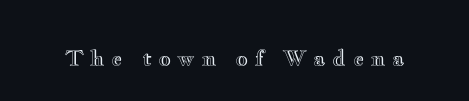
Q: Is the text italic (slanted)? A: No, it is upright.
Q: Is the text underlined? A: No.
Q: Is the spacing between letters normal or unusually wide? A: Unusually wide.
